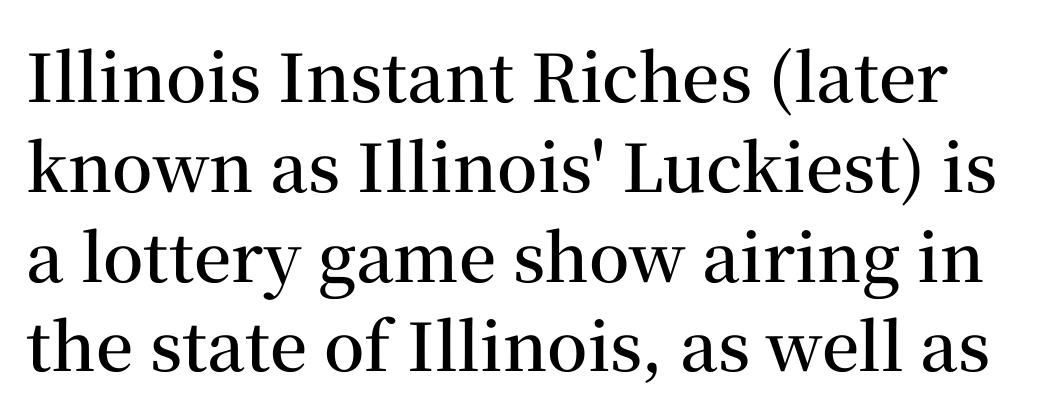
{"serif": "yes", "italic": "no", "bold": "semi", "weight": "semibold", "width": "normal", "stroke_contrast": "medium", "x_height": "medium", "monospaced": "no", "underline": "no", "line_spacing": "normal", "line_spacing_ratio": 1.36, "letter_spacing": "normal", "letter_spacing_em": 0.0, "glyph_px": 66}
